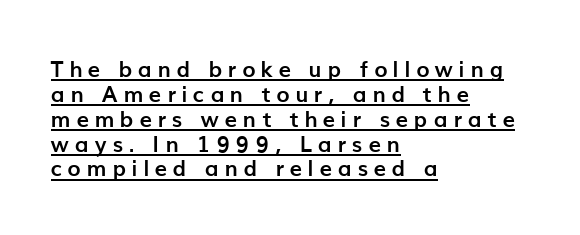
Does the lettering tilt? It doesn't — this is upright. Compared with typical body copy, the letter spacing here is much looser. Is the type bold? Yes — the strokes are clearly thick and heavy. Somebody hit Ctrl+U on this one — the words are underlined.
